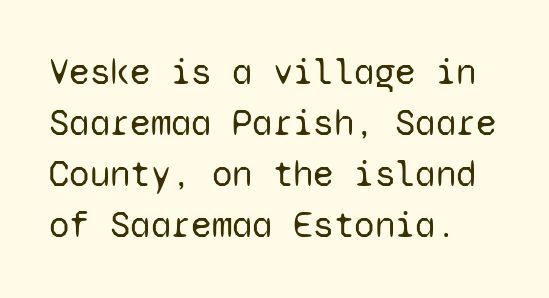
The image shows 37 px regular-weight sans-serif type, upright, monospaced; set normal line spacing (1.38x), normal letter spacing, not underlined; low stroke contrast and a medium x-height.
